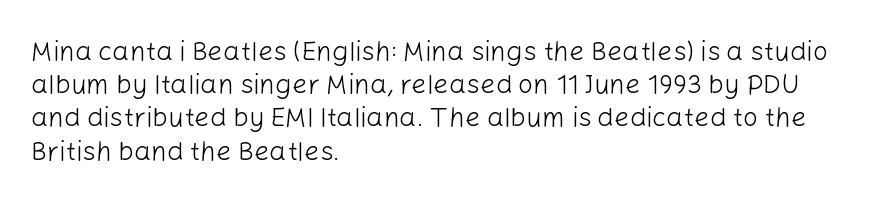
The zone under the glyphs is completely vacant. The passage is arranged the way most books set body copy — flush left. The type sits square on the baseline with zero lean. Weight: in the light-to-regular range. In terms of letterspacing, this is plain default setting.
